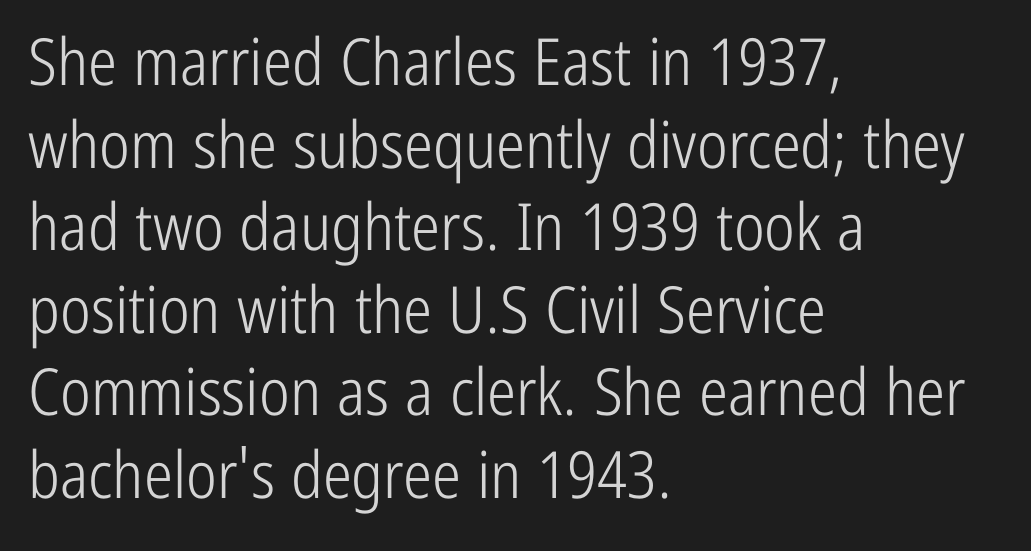
{"serif": "no", "italic": "no", "bold": "no", "weight": "light", "width": "condensed", "stroke_contrast": "low", "x_height": "medium", "monospaced": "no", "underline": "no", "align": "left", "line_spacing": "normal", "line_spacing_ratio": 1.27, "letter_spacing": "normal", "letter_spacing_em": 0.0, "glyph_px": 65}
